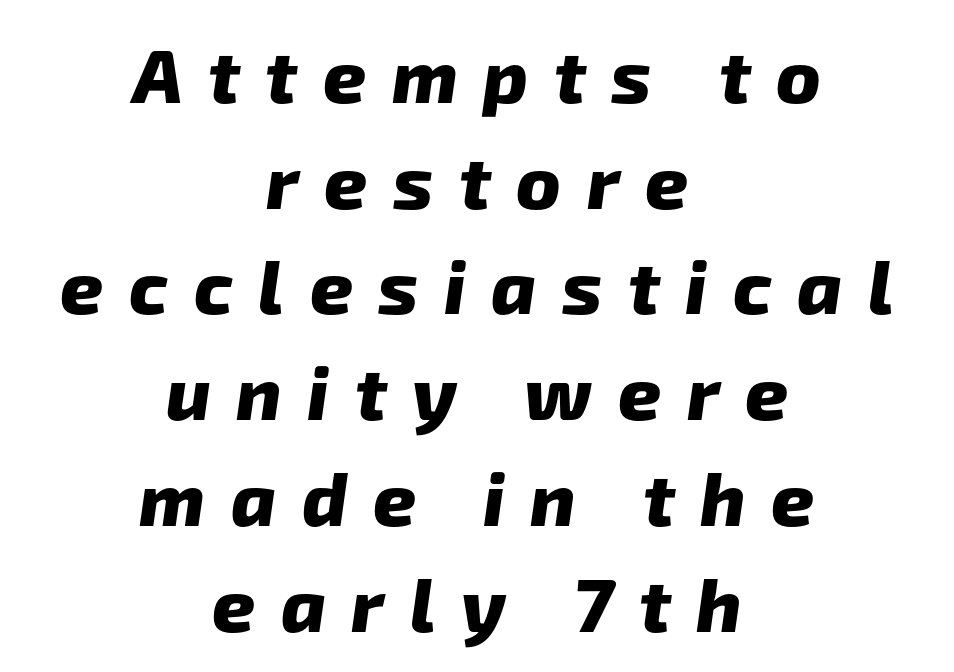
The image shows 75 px heavy sans-serif type; set centered, normal line spacing (1.41x), unusually wide letter spacing (+0.34 em), not underlined; low stroke contrast and a medium x-height.
